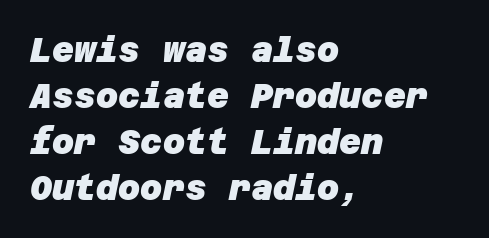
The zone under the glyphs is completely vacant. Between one letter and the next there's only the usual sliver of space. In terms of leading, this rendering sits right in the middle. Heft: maximum for text — a bold. These lines are composed in type without serifs. Typeset ragged right — the left edge is the straight one.
